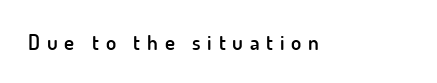
The image shows 21 px text type, upright; set unusually wide letter spacing (+0.32 em), not underlined.
